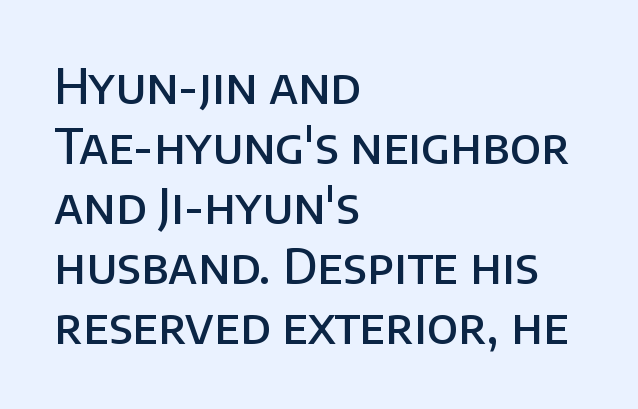
Q: Is the text bold? A: Semi-bold.
Q: Is the text italic (slanted)? A: No, it is upright.
Q: Is the typeface a serif or a sans-serif typeface? A: Sans-serif.
Q: Is the text underlined? A: No.
Q: How is the paragraph aligned? A: Left-aligned.
Q: Is the spacing between letters normal or unusually wide? A: Normal.
Q: Is the spacing between lines tight, normal or loose? A: Normal.
Q: Width (condensed, normal, or wide)? A: Normal.
Q: Stroke contrast? A: Low.
Q: x-height? A: Large.
Q: Monospaced? A: No.
